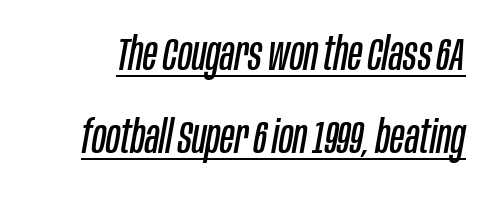
{"italic": "yes", "lean": "right", "slant_degrees": 10, "bold": "no", "weight": "regular", "width": "condensed", "stroke_contrast": "low", "x_height": "large", "monospaced": "no", "underline": "yes", "line_spacing_ratio": 1.81, "letter_spacing": "normal", "letter_spacing_em": 0.0, "glyph_px": 46}
